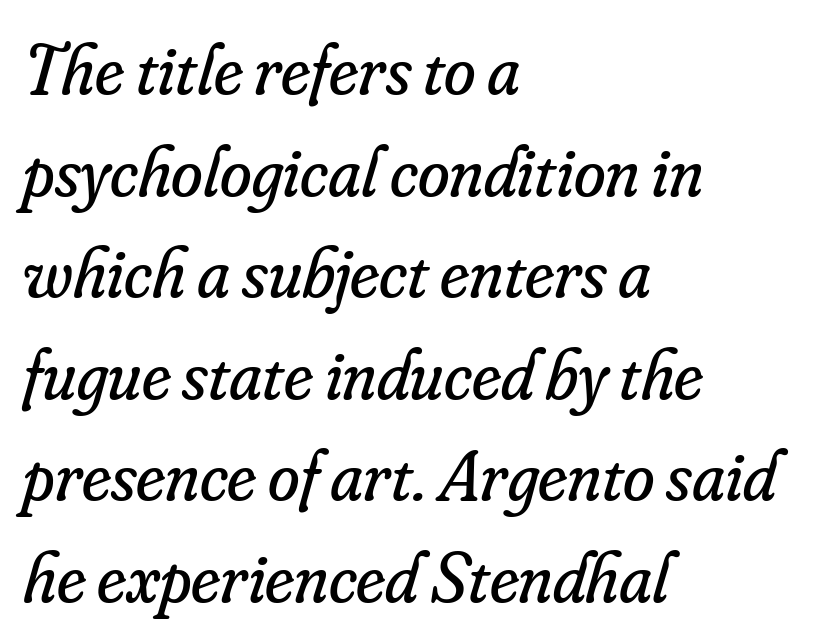
{"serif": "yes", "italic": "yes", "lean": "right", "slant_degrees": 16, "bold": "no", "weight": "regular", "width": "normal", "stroke_contrast": "low", "x_height": "small", "monospaced": "no", "underline": "no", "align": "left", "line_spacing": "normal", "line_spacing_ratio": 1.41, "letter_spacing": "normal", "letter_spacing_em": 0.0, "glyph_px": 72}
